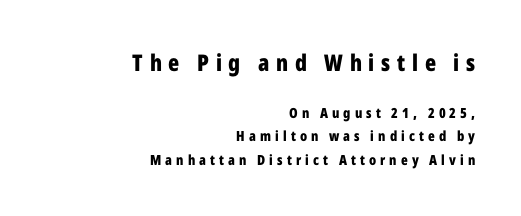
Ordinary non-slanted type is in use. The glyphs are unaccompanied by any horizontal stroke below them. Teacher's note: observe the even right margin — that is flush-right alignment. Is there much room between lines? A standard amount, neither cramped nor airy. This layout puts the oversized block above and the modest block below. Students, note that the glyphs here are deliberately spaced far apart.
